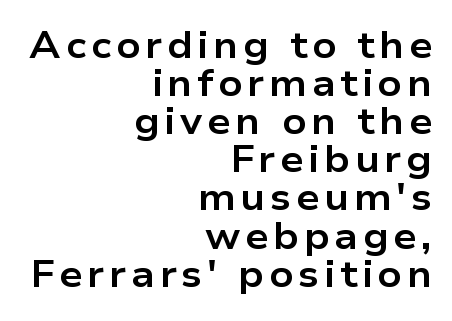
The lettering holds an erect, upright posture throughout. Check where the strokes stop: nothing finishes them off — pure sans. Layout note: lines flush right. No word sits above an underline. The rendering uses natural spacing where letterforms have individual widths.
